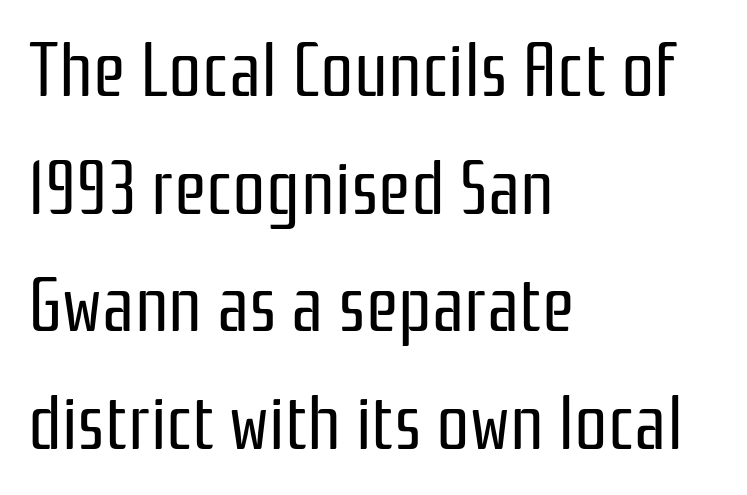
The image shows 74 px regular-weight, condensed sans-serif type, upright; set left-aligned, normal line spacing (1.59x), normal letter spacing, not underlined; low stroke contrast and a medium x-height.
